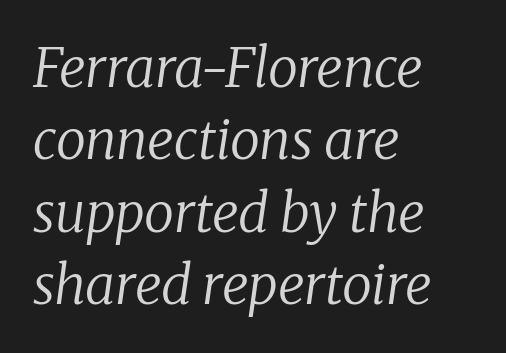
Q: Is the text bold? A: No.
Q: Is the text italic (slanted)? A: Yes, it leans right by about 8 degrees.
Q: Is the typeface a serif or a sans-serif typeface? A: Serif.
Q: Is the text underlined? A: No.
Q: How is the paragraph aligned? A: Left-aligned.
Q: Is the spacing between letters normal or unusually wide? A: Normal.
Q: Is the spacing between lines tight, normal or loose? A: Normal.
Q: Width (condensed, normal, or wide)? A: Normal.
Q: Stroke contrast? A: Low.
Q: x-height? A: Medium.
Q: Monospaced? A: No.
